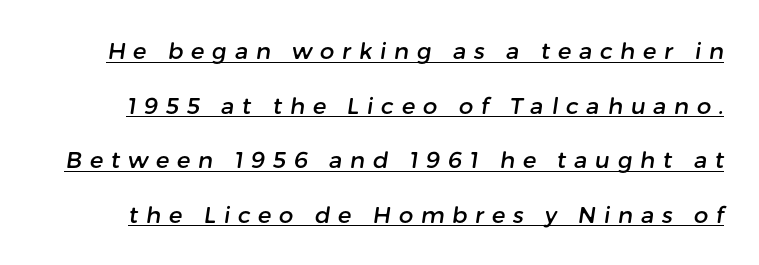
Q: Is the text underlined? A: Yes.
Q: Is the spacing between letters normal or unusually wide? A: Unusually wide.
Q: Is the spacing between lines tight, normal or loose? A: Loose.
